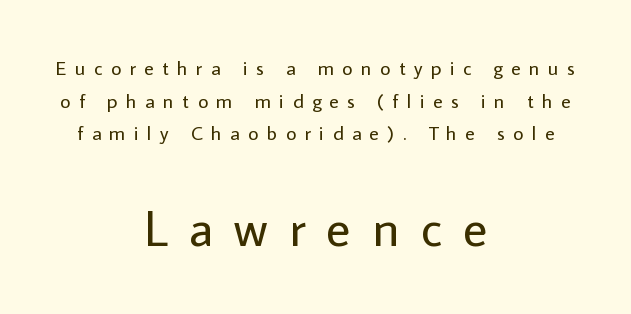
The image shows 51 px regular-weight sans-serif type, upright; set centered, normal line spacing (1.63x), unusually wide letter spacing (+0.42 em), not underlined; the second (bottom) block is 2.55x larger; low stroke contrast and a medium x-height.
